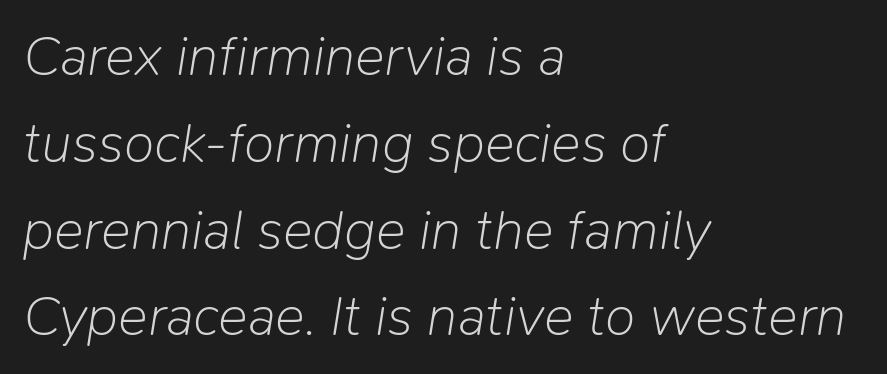
{"italic": "yes", "lean": "right", "slant_degrees": 9, "bold": "no", "weight": "light", "width": "normal", "stroke_contrast": "low", "x_height": "medium", "monospaced": "no", "underline": "no", "align": "left", "line_spacing": "normal", "line_spacing_ratio": 1.55, "letter_spacing": "normal", "letter_spacing_em": 0.0, "glyph_px": 56}
